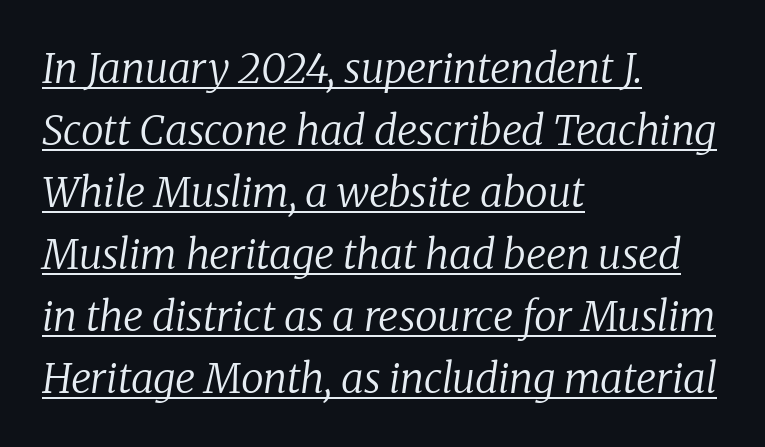
The passage is arranged the way most books set body copy — flush left. Glyph-to-glyph distance matches everyday printed text. Leading matches the norm, producing a regular column. The text carries the slant typical of an italic or oblique font. The characters are drawn with everyday or finer stroke widths. The sample's only ornament is a line tracing under the words.
